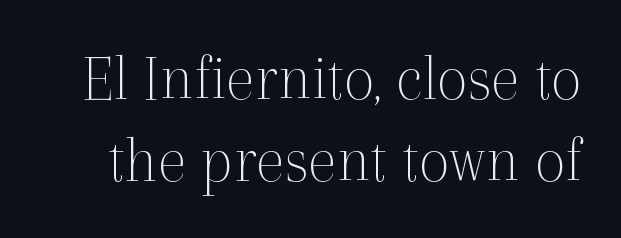
{"serif": "yes", "italic": "no", "bold": "no", "weight": "thin", "width": "normal", "x_height": "medium", "monospaced": "no", "underline": "no", "line_spacing_ratio": 1.23, "letter_spacing": "normal", "letter_spacing_em": 0.0, "glyph_px": 67}
